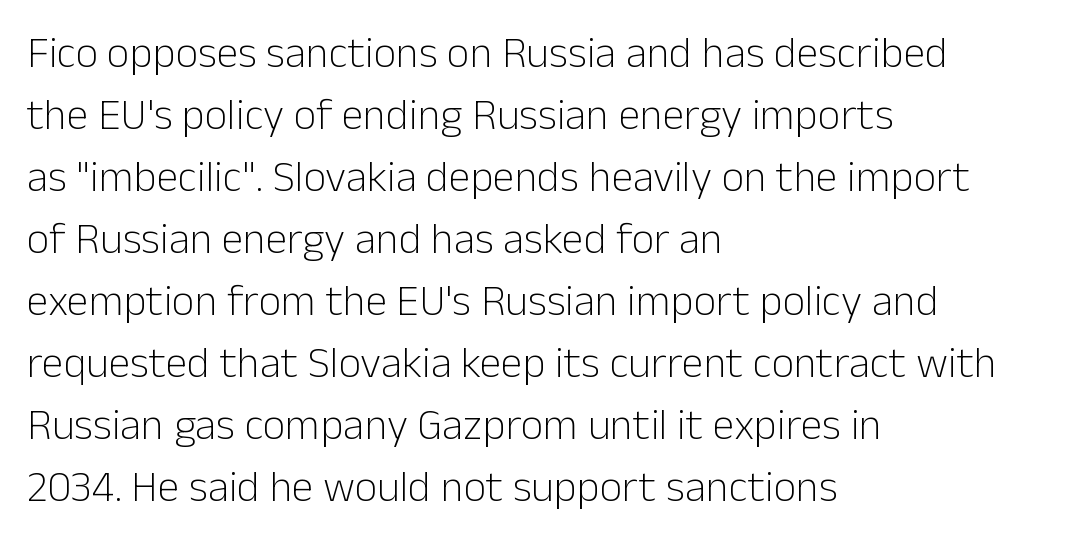
Nope, no serifs anywhere on these letters. Posture: upright roman. The tracking reads as untouched default to a designer's eye. Any mark beneath the type? The region is blank.
